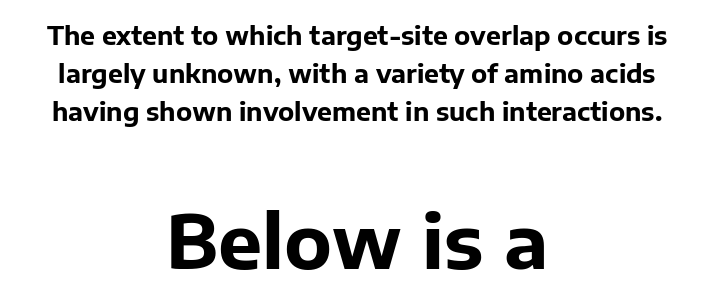
Q: Is the text bold? A: Yes.
Q: Is the text italic (slanted)? A: No, it is upright.
Q: Is the typeface a serif or a sans-serif typeface? A: Sans-serif.
Q: Is the text underlined? A: No.
Q: How is the paragraph aligned? A: Centered.
Q: Is the spacing between letters normal or unusually wide? A: Normal.
Q: Is the spacing between lines tight, normal or loose? A: Normal.
Q: Which block of text is set in a larger size, the first (top) or the second (bottom)? A: The second (bottom) one.
Q: Width (condensed, normal, or wide)? A: Normal.
Q: Stroke contrast? A: Low.
Q: x-height? A: Medium.
Q: Monospaced? A: No.
